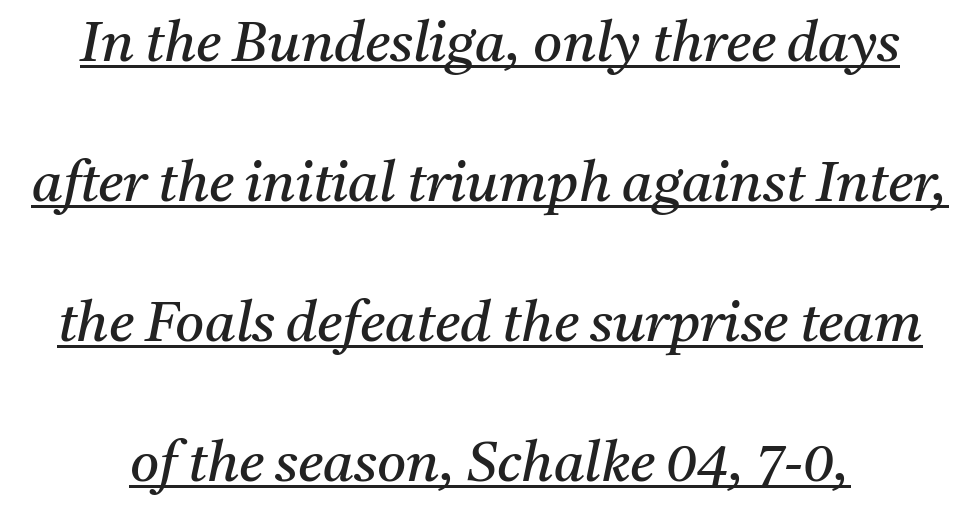
Q: Is the text bold? A: No.
Q: Is the text italic (slanted)? A: Yes, it leans right by about 11 degrees.
Q: Is the typeface a serif or a sans-serif typeface? A: Serif.
Q: Is the text underlined? A: Yes.
Q: Is the spacing between letters normal or unusually wide? A: Normal.
Q: Is the spacing between lines tight, normal or loose? A: Loose.
Q: Width (condensed, normal, or wide)? A: Normal.
Q: Stroke contrast? A: Medium.
Q: x-height? A: Medium.
Q: Monospaced? A: No.
